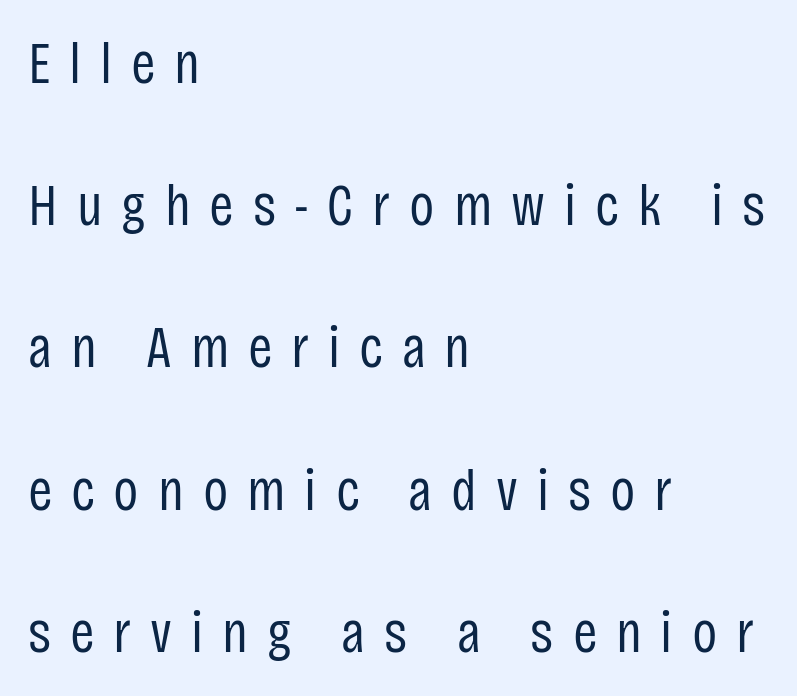
Compared with typical body copy, the letter spacing here is much looser. The ragged edge is on the right, which tells us the setting is flush left. Weight: not bold — regular or lighter. Anything drawn beneath the words? Only blank space.
